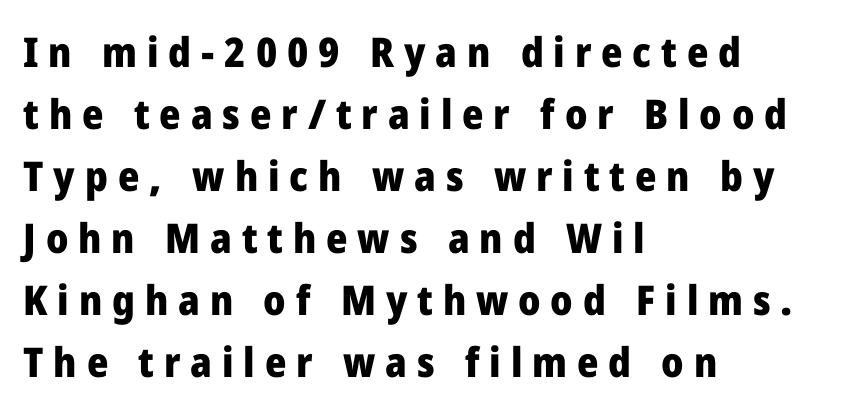
The image shows 41 px heavy sans-serif type, upright; set left-aligned, normal line spacing (1.51x), unusually wide letter spacing (+0.24 em), not underlined; low stroke contrast and a medium x-height.
